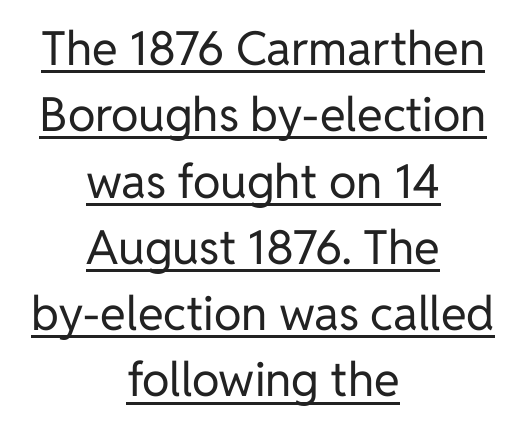
Weight: not bold — regular or lighter. Notice how a bar underscores the lettering throughout. In terms of leading, this rendering sits right in the middle. What stands out about the letter spacing? Nothing — it is the standard amount. The face used here is proportionally spaced, like ordinary book or web type. Italic: no, the glyphs are upright roman.
